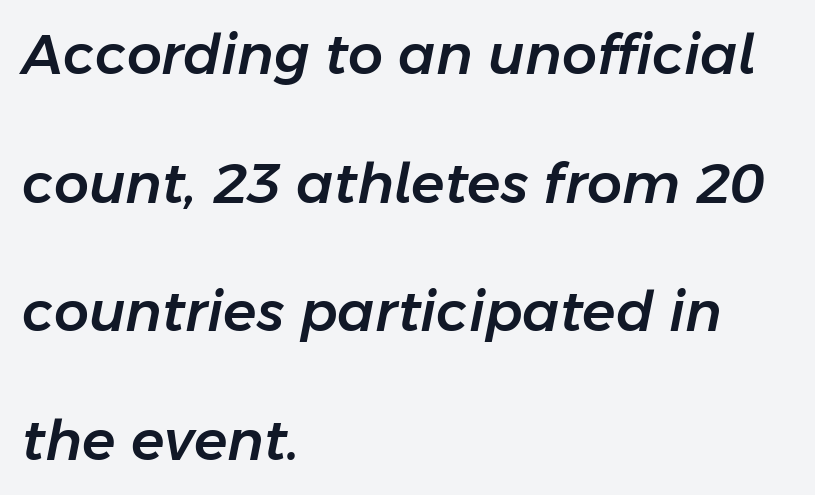
These lines stand farther apart than default settings would place them. Descender tails drop into unmarked territory. Note the varied advance widths — an 'i' is clearly narrower than an 'm'. It's the slanting kind of type. Left-aligned paragraph, ragged on the right. Between one letter and the next there's only the usual sliver of space.
